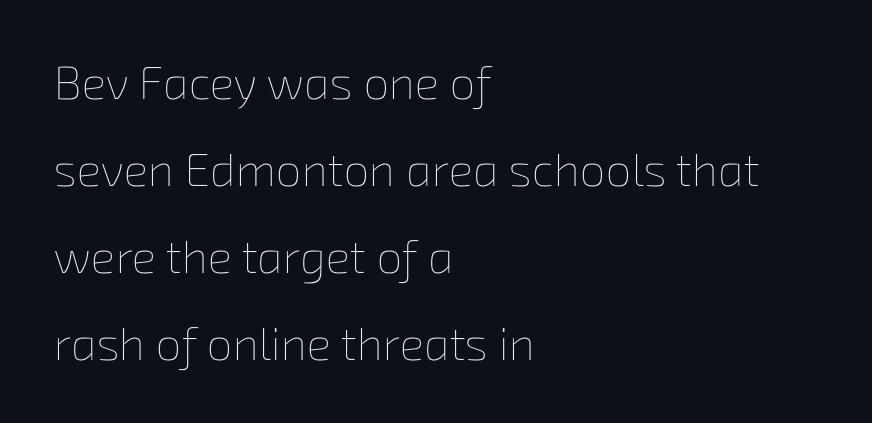
{"bold": "no", "weight": "thin", "width": "normal", "stroke_contrast": "low", "x_height": "medium", "monospaced": "no", "underline": "no", "align": "left", "line_spacing_ratio": 1.89, "letter_spacing": "normal", "letter_spacing_em": 0.0, "glyph_px": 46}
